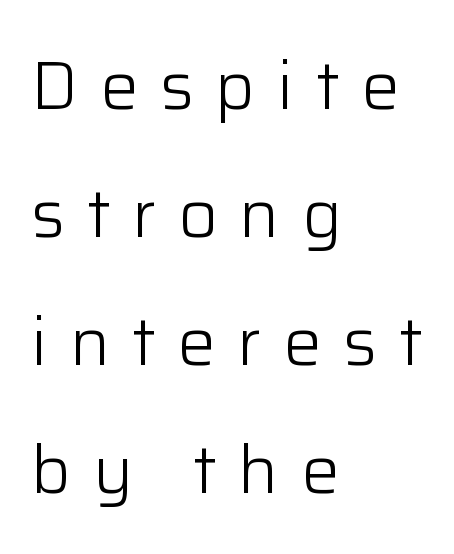
Q: Is the text bold? A: No.
Q: Is the text italic (slanted)? A: No, it is upright.
Q: Is the typeface a serif or a sans-serif typeface? A: Sans-serif.
Q: Is the text underlined? A: No.
Q: How is the paragraph aligned? A: Left-aligned.
Q: Is the spacing between letters normal or unusually wide? A: Unusually wide.
Q: Width (condensed, normal, or wide)? A: Normal.
Q: Stroke contrast? A: Low.
Q: x-height? A: Medium.
Q: Monospaced? A: No.
